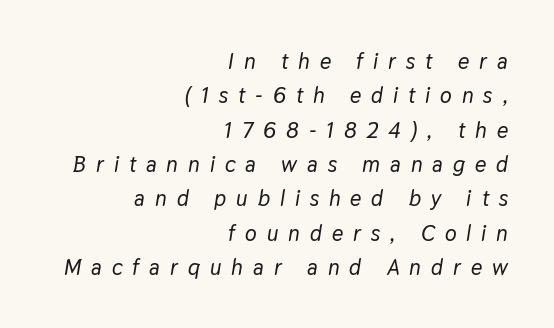
{"italic": "yes", "lean": "right", "slant_degrees": 9, "underline": "no", "align": "right", "line_spacing": "normal", "line_spacing_ratio": 1.56, "letter_spacing": "wide", "letter_spacing_em": 0.45, "glyph_px": 22}
